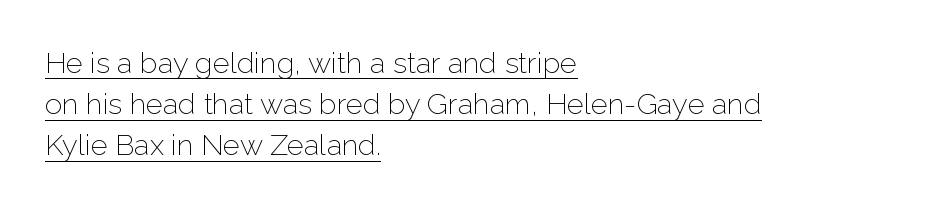
Q: Is the text bold? A: No.
Q: Is the text italic (slanted)? A: No, it is upright.
Q: Is the typeface a serif or a sans-serif typeface? A: Sans-serif.
Q: Is the text underlined? A: Yes.
Q: How is the paragraph aligned? A: Left-aligned.
Q: Is the spacing between letters normal or unusually wide? A: Normal.
Q: Is the spacing between lines tight, normal or loose? A: Normal.
Q: Width (condensed, normal, or wide)? A: Normal.
Q: Stroke contrast? A: Low.
Q: x-height? A: Medium.
Q: Monospaced? A: No.
